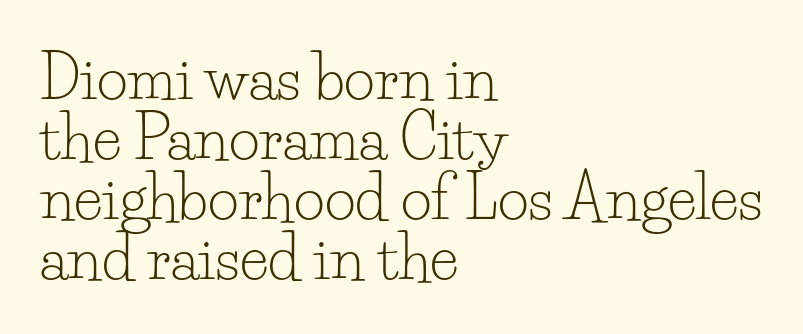
The image shows 60 px light serif type, upright; set left-aligned, tight line spacing (1.0x), normal letter spacing, not underlined; low stroke contrast and a small x-height.
